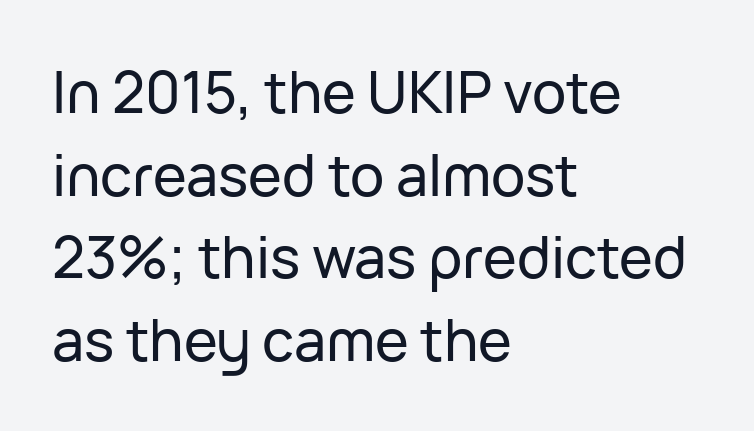
Q: Is the text italic (slanted)? A: No, it is upright.
Q: Is the typeface a serif or a sans-serif typeface? A: Sans-serif.
Q: Is the text underlined? A: No.
Q: How is the paragraph aligned? A: Left-aligned.
Q: Is the spacing between letters normal or unusually wide? A: Normal.
Q: Is the spacing between lines tight, normal or loose? A: Normal.
Q: Width (condensed, normal, or wide)? A: Normal.
Q: Stroke contrast? A: Low.
Q: x-height? A: Medium.
Q: Monospaced? A: No.
